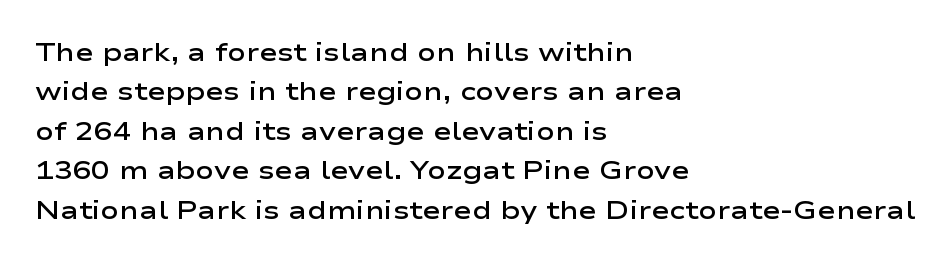
{"italic": "no", "bold": "semi", "underline": "no", "align": "left", "line_spacing": "normal", "line_spacing_ratio": 1.58, "letter_spacing": "normal", "letter_spacing_em": 0.0, "glyph_px": 25}
